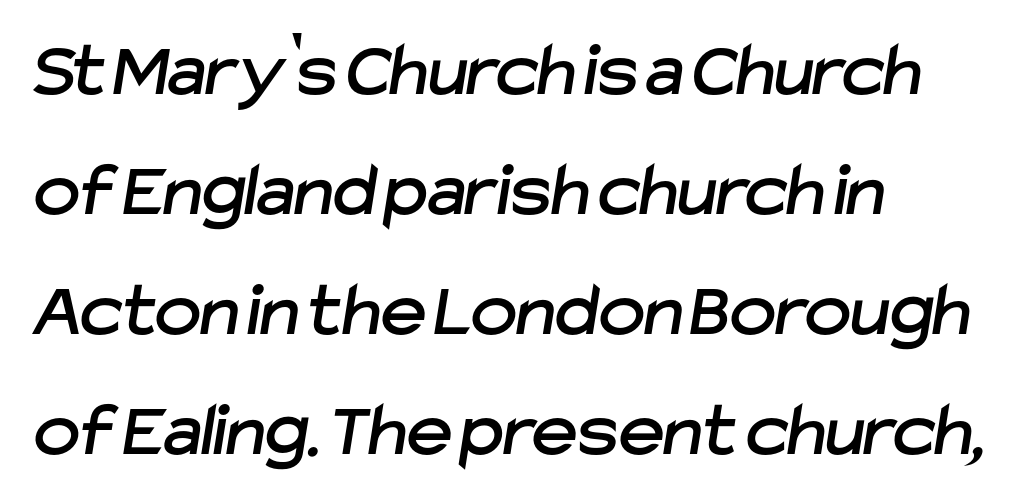
Q: Is the typeface a serif or a sans-serif typeface? A: Sans-serif.
Q: Is the text underlined? A: No.
Q: How is the paragraph aligned? A: Left-aligned.
Q: Is the spacing between letters normal or unusually wide? A: Normal.
Q: Is the spacing between lines tight, normal or loose? A: Normal.
Q: Width (condensed, normal, or wide)? A: Normal.
Q: Stroke contrast? A: Low.
Q: x-height? A: Medium.
Q: Monospaced? A: No.
